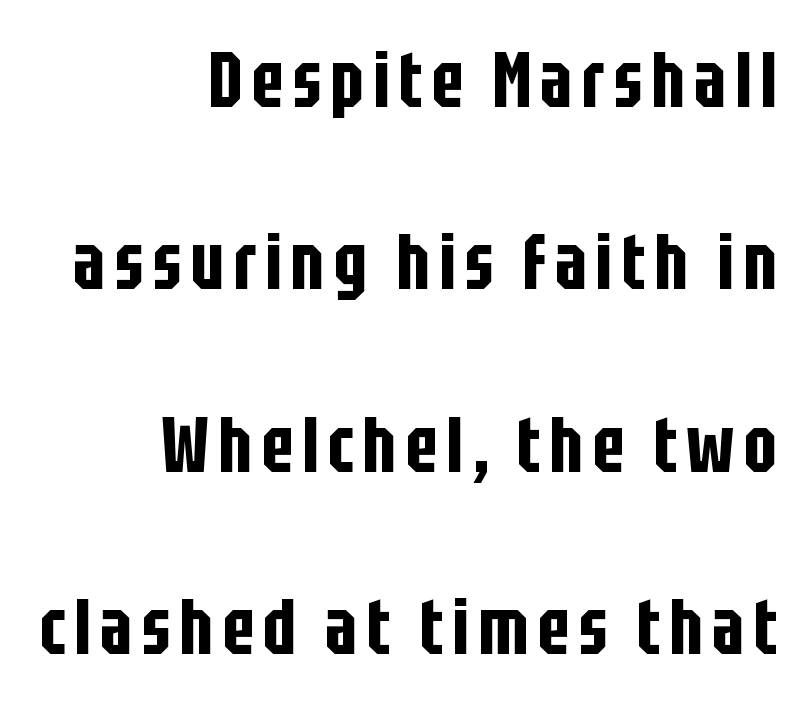
The baseline area is clear. Regarding leading, the lines here are spaced well apart. Think of a printed novel: that variable character pitch is what you see here. You can tell it's not italic because the verticals are truly vertical. Typeset ragged left — the right edge is the straight one.
